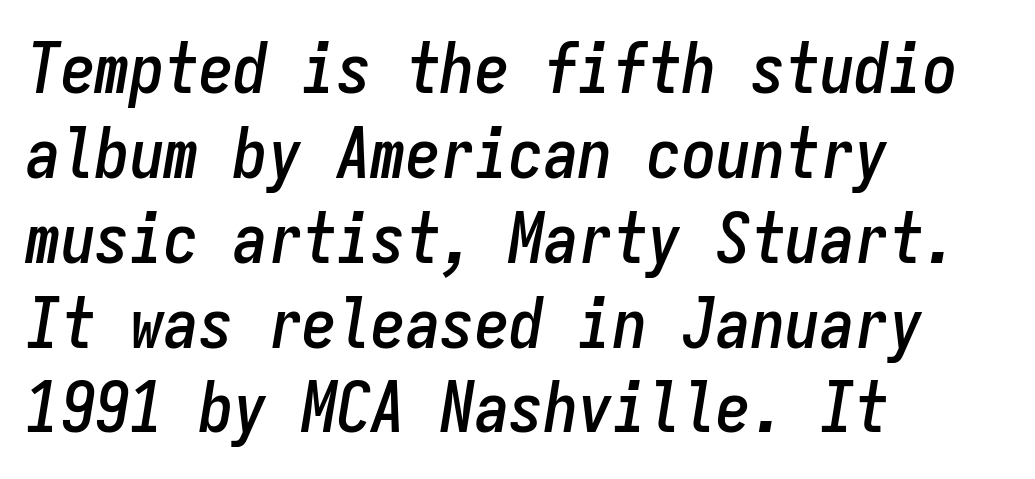
{"italic": "yes", "lean": "right", "slant_degrees": 9, "width": "condensed", "stroke_contrast": "low", "x_height": "medium", "monospaced": "yes", "underline": "no", "align": "left", "line_spacing_ratio": 1.23, "letter_spacing": "normal", "letter_spacing_em": 0.0, "glyph_px": 69}
